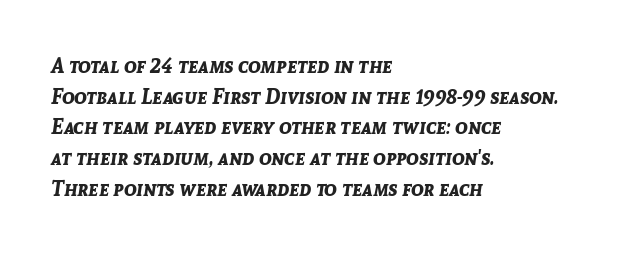
Q: Is the text bold? A: Yes.
Q: Is the text italic (slanted)? A: Yes, it leans right by about 8 degrees.
Q: Is the text underlined? A: No.
Q: How is the paragraph aligned? A: Left-aligned.
Q: Is the spacing between letters normal or unusually wide? A: Normal.
Q: Is the spacing between lines tight, normal or loose? A: Normal.
